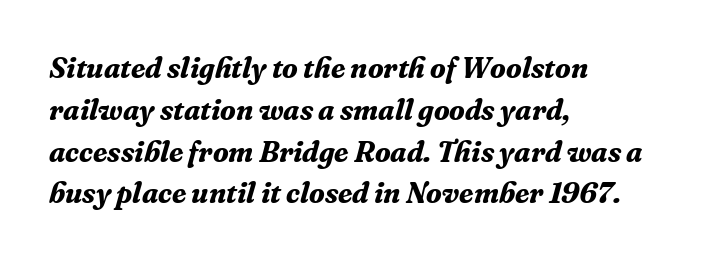
{"serif": "yes", "italic": "yes", "lean": "right", "slant_degrees": 16, "bold": "yes", "weight": "bold", "width": "normal", "stroke_contrast": "medium", "x_height": "medium", "monospaced": "no", "underline": "no", "align": "left", "line_spacing": "normal", "line_spacing_ratio": 1.44, "letter_spacing": "normal", "letter_spacing_em": 0.0, "glyph_px": 29}
